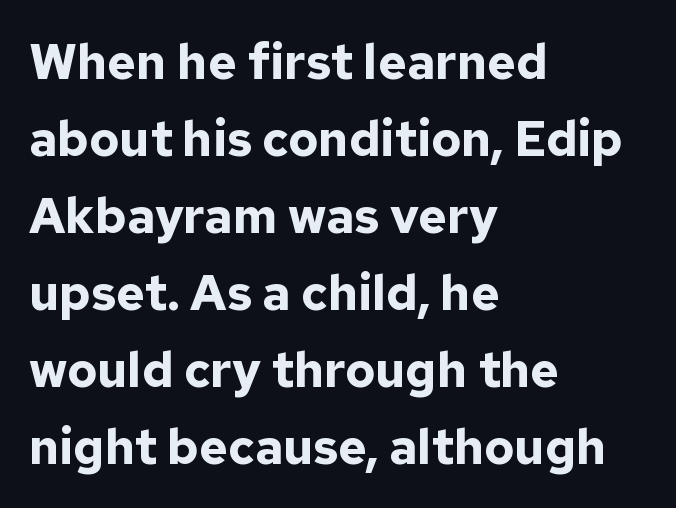
The image shows 49 px bold sans-serif type, upright; set left-aligned, normal line spacing (1.57x), normal letter spacing, not underlined; low stroke contrast and a medium x-height.
